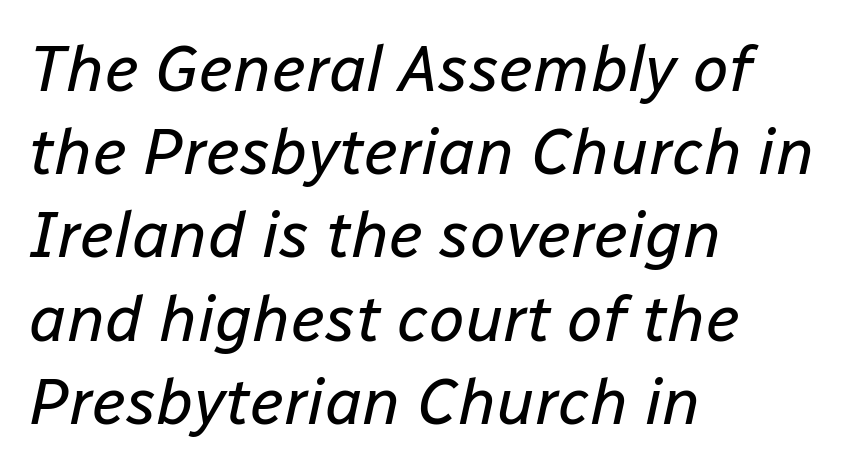
Q: Is the text bold? A: No.
Q: Is the text italic (slanted)? A: Yes, it leans right by about 12 degrees.
Q: Is the text underlined? A: No.
Q: How is the paragraph aligned? A: Left-aligned.
Q: Is the spacing between letters normal or unusually wide? A: Normal.
Q: Is the spacing between lines tight, normal or loose? A: Normal.
Q: Width (condensed, normal, or wide)? A: Normal.
Q: Stroke contrast? A: Low.
Q: x-height? A: Medium.
Q: Monospaced? A: No.
